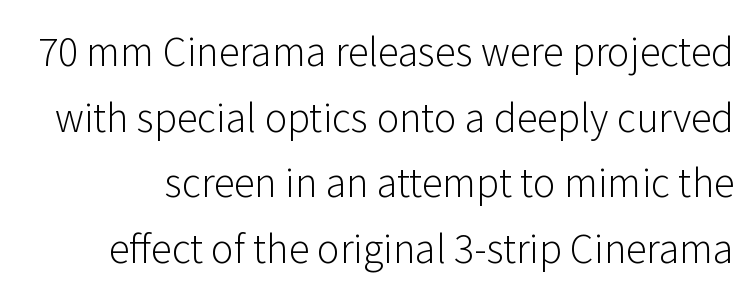
Type style note: lacks serifs. A typesetter would mark this as roman, not italic. Tracking here is standard; glyphs follow each other at the usual distance. The face used here is proportionally spaced, like ordinary book or web type.
